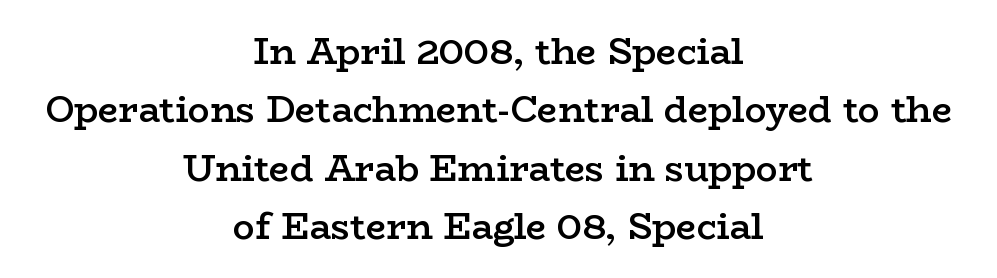
The image shows 36 px semibold, wide serif type, upright; set centered, normal line spacing (1.62x), normal letter spacing, not underlined; low stroke contrast and a medium x-height.
